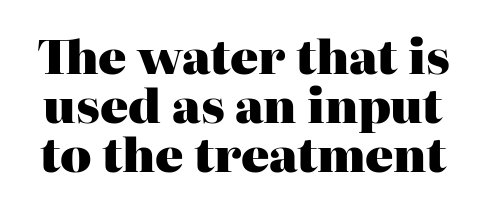
{"serif": "yes", "italic": "no", "bold": "yes", "weight": "heavy", "width": "normal", "stroke_contrast": "high", "x_height": "medium", "monospaced": "no", "underline": "no", "line_spacing": "tight", "line_spacing_ratio": 1.04, "letter_spacing": "normal", "letter_spacing_em": 0.0, "glyph_px": 47}
